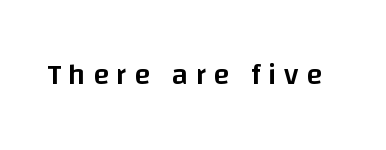
Q: Is the text bold? A: Semi-bold.
Q: Is the text italic (slanted)? A: No, it is upright.
Q: Is the typeface a serif or a sans-serif typeface? A: Sans-serif.
Q: Is the text underlined? A: No.
Q: Is the spacing between letters normal or unusually wide? A: Unusually wide.
Q: Width (condensed, normal, or wide)? A: Normal.
Q: Stroke contrast? A: Low.
Q: x-height? A: Large.
Q: Monospaced? A: No.
